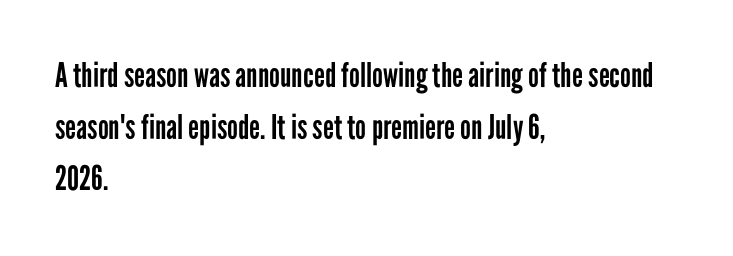
Q: Is the text bold? A: No.
Q: Is the text italic (slanted)? A: No, it is upright.
Q: Is the typeface a serif or a sans-serif typeface? A: Sans-serif.
Q: Is the text underlined? A: No.
Q: How is the paragraph aligned? A: Left-aligned.
Q: Is the spacing between letters normal or unusually wide? A: Normal.
Q: Is the spacing between lines tight, normal or loose? A: Normal.
Q: Width (condensed, normal, or wide)? A: Condensed.
Q: Stroke contrast? A: Low.
Q: x-height? A: Medium.
Q: Monospaced? A: No.
